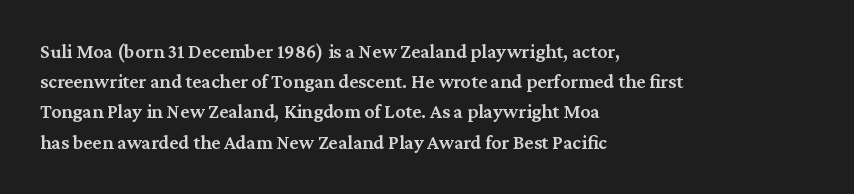
Plain, unruled lines of type. Tracking here is standard; glyphs follow each other at the usual distance. Is the type bold? Partly — it's a semibold, heavier than regular but not fully bold. This sample uses an upright cut, with every glyph sitting square on the baseline. The line-height multiplier appears to be the usual default.
